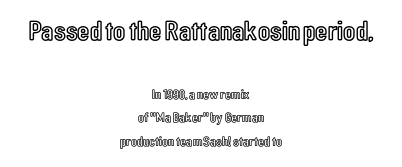
Character size in the leading block exceeds that of the trailing block. You could not count columns in this text — the font is proportionally spaced. The passage shown has conventional tracking throughout. The leading is moderate, giving the passage an even texture. This is the regular roman posture of the typeface.
